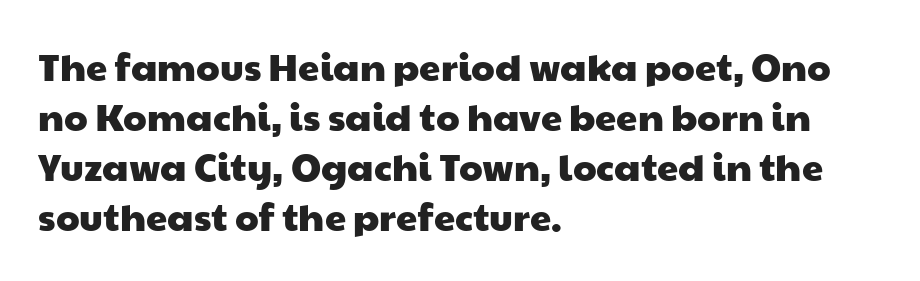
Q: Is the typeface a serif or a sans-serif typeface? A: Sans-serif.
Q: Is the text underlined? A: No.
Q: How is the paragraph aligned? A: Left-aligned.
Q: Is the spacing between letters normal or unusually wide? A: Normal.
Q: Is the spacing between lines tight, normal or loose? A: Normal.
Q: Width (condensed, normal, or wide)? A: Wide.
Q: Stroke contrast? A: Low.
Q: x-height? A: Medium.
Q: Monospaced? A: No.
